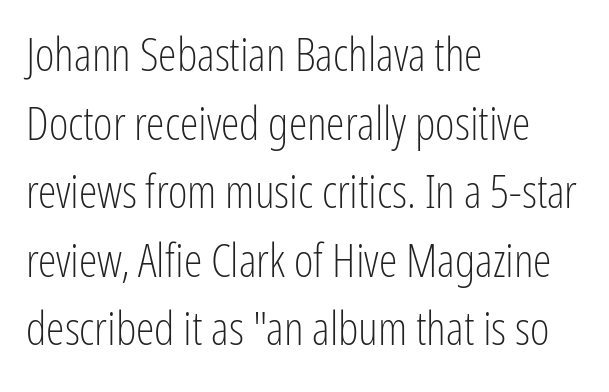
Spacing verdict: proportional, widths tailored to each character. Regarding leading, the lines here are spaced in the standard way. This is not heavy type; no bold has been used. These lines are set flush left with a ragged right edge. The letters stand straight up with perfectly vertical stems.
